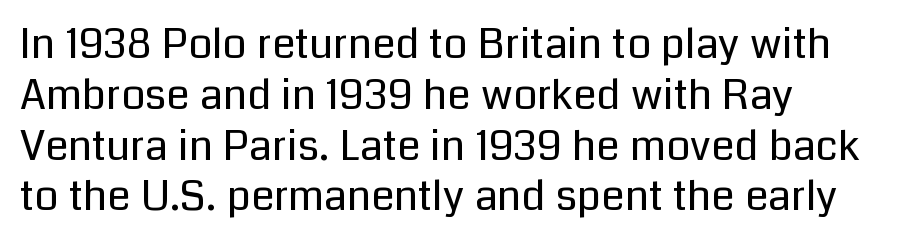
Q: Is the text bold? A: No.
Q: Is the text italic (slanted)? A: No, it is upright.
Q: Is the typeface a serif or a sans-serif typeface? A: Sans-serif.
Q: Is the text underlined? A: No.
Q: How is the paragraph aligned? A: Left-aligned.
Q: Is the spacing between letters normal or unusually wide? A: Normal.
Q: Width (condensed, normal, or wide)? A: Normal.
Q: Stroke contrast? A: Low.
Q: x-height? A: Medium.
Q: Monospaced? A: No.
